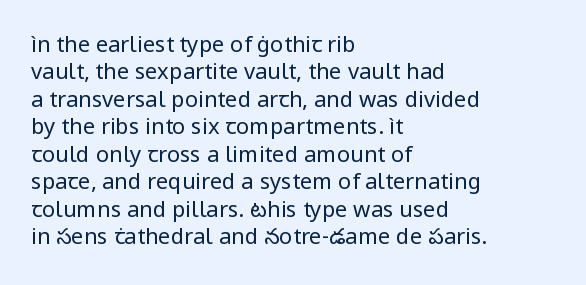
Counters stay open thanks to moderate or lighter strokes. All the whitespace from short lines collects on the right. Normally led — the rows are evenly, conventionally spaced. The glyphs are unaccompanied by any horizontal stroke below them.
